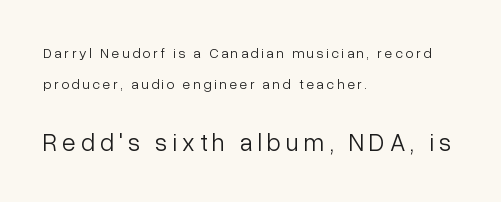
The image shows 25 px text type, upright; set left-aligned, loose line spacing (2.19x), unusually wide letter spacing (+0.2 em), not underlined; the second (bottom) block is 1.79x larger.
